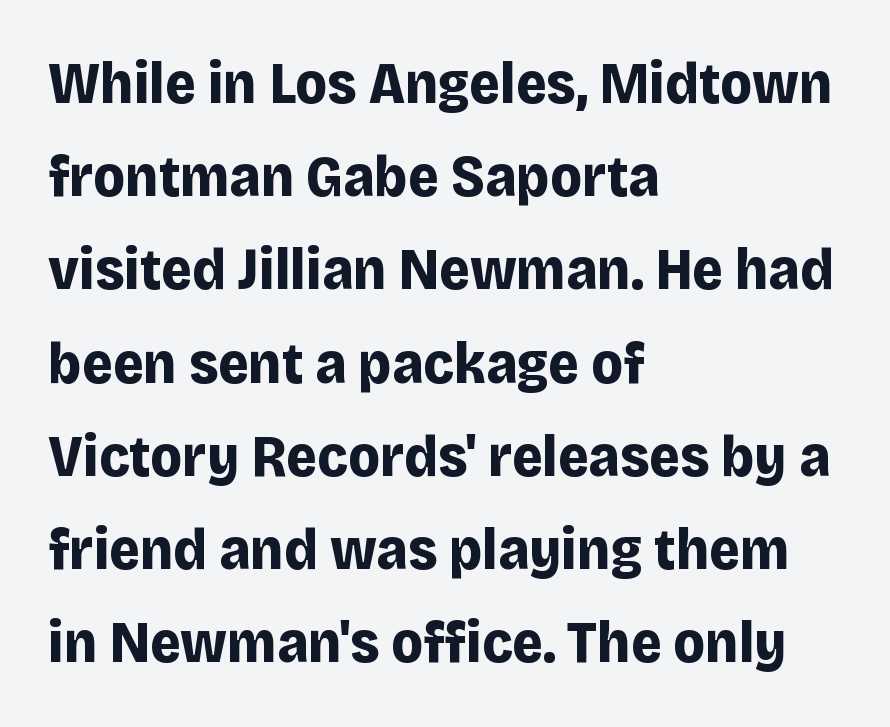
{"serif": "no", "italic": "no", "bold": "yes", "weight": "bold", "width": "normal", "stroke_contrast": "low", "x_height": "large", "monospaced": "no", "underline": "no", "align": "left", "line_spacing": "normal", "line_spacing_ratio": 1.58, "letter_spacing": "normal", "letter_spacing_em": 0.0, "glyph_px": 59}
